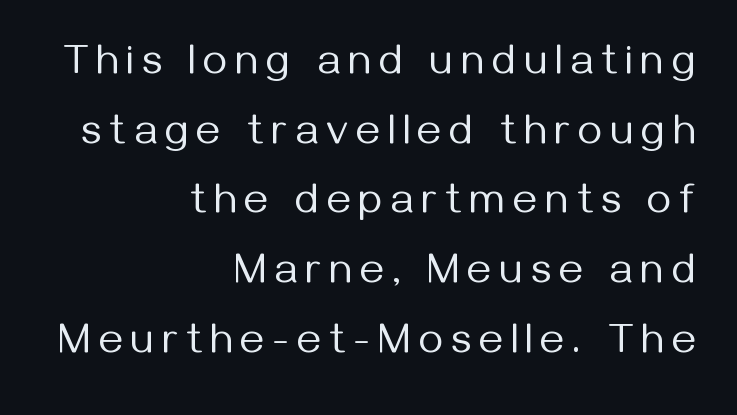
Q: Is the text bold? A: No.
Q: Is the text italic (slanted)? A: No, it is upright.
Q: Is the typeface a serif or a sans-serif typeface? A: Sans-serif.
Q: Is the text underlined? A: No.
Q: How is the paragraph aligned? A: Right-aligned.
Q: Is the spacing between letters normal or unusually wide? A: Unusually wide.
Q: Is the spacing between lines tight, normal or loose? A: Normal.
Q: Width (condensed, normal, or wide)? A: Normal.
Q: Stroke contrast? A: Medium.
Q: x-height? A: Medium.
Q: Monospaced? A: No.
